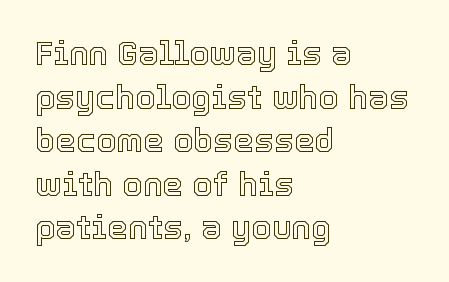
Q: Is the text italic (slanted)? A: No, it is upright.
Q: Is the text underlined? A: No.
Q: How is the paragraph aligned? A: Left-aligned.
Q: Is the spacing between letters normal or unusually wide? A: Normal.
Q: Is the spacing between lines tight, normal or loose? A: Normal.
Q: Width (condensed, normal, or wide)? A: Normal.
Q: x-height? A: Medium.
Q: Monospaced? A: No.
